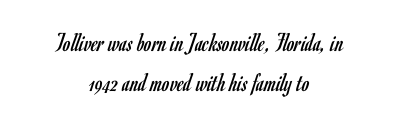
The image shows 27 px text type; set centered, normal line spacing (1.47x), normal letter spacing, not underlined.
